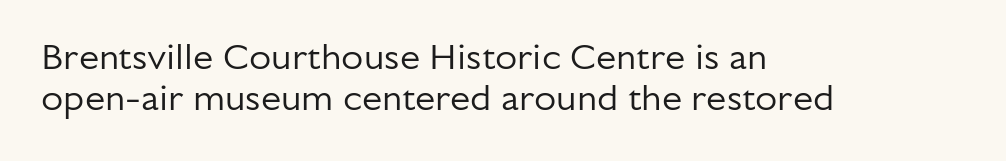
Q: Is the text bold? A: No.
Q: Is the text italic (slanted)? A: No, it is upright.
Q: Is the typeface a serif or a sans-serif typeface? A: Sans-serif.
Q: Is the text underlined? A: No.
Q: How is the paragraph aligned? A: Left-aligned.
Q: Is the spacing between letters normal or unusually wide? A: Normal.
Q: Is the spacing between lines tight, normal or loose? A: Tight.
Q: Width (condensed, normal, or wide)? A: Normal.
Q: Stroke contrast? A: Low.
Q: x-height? A: Medium.
Q: Monospaced? A: No.
